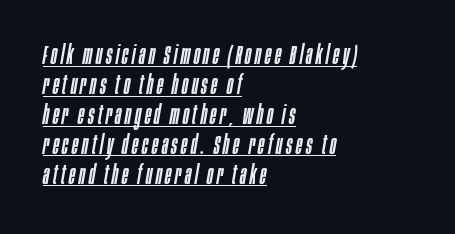
Style check: oblique. Where is the straight margin? On the left. Vertical spacing — tight. This rendering features underlined lettering.
